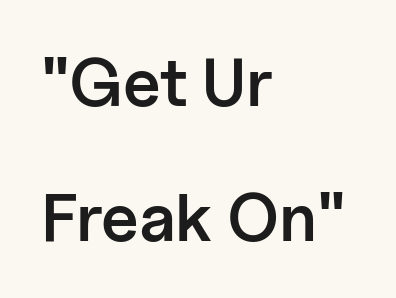
The image shows 67 px semibold sans-serif type, upright; set left-aligned, loose line spacing (2.01x), normal letter spacing, not underlined; low stroke contrast and a medium x-height.
